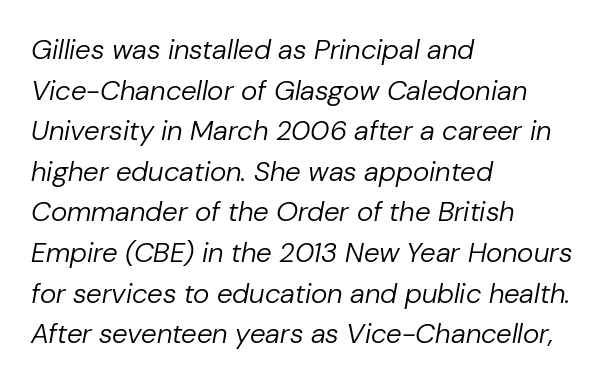
Compared with typical paragraphs, the rows here are spaced about the same. Would a proofreader flag this as italicized? Yes. The passage shown is not underscored anywhere. The rendering uses natural spacing where letterforms have individual widths. The passage shown has conventional tracking throughout.
